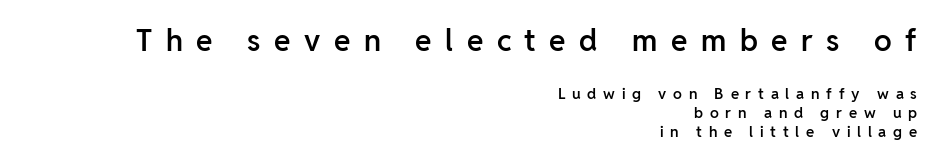
Q: Is the text bold? A: Semi-bold.
Q: Is the text italic (slanted)? A: No, it is upright.
Q: Is the typeface a serif or a sans-serif typeface? A: Sans-serif.
Q: Is the text underlined? A: No.
Q: How is the paragraph aligned? A: Right-aligned.
Q: Is the spacing between letters normal or unusually wide? A: Unusually wide.
Q: Is the spacing between lines tight, normal or loose? A: Normal.
Q: Which block of text is set in a larger size, the first (top) or the second (bottom)? A: The first (top) one.
Q: Width (condensed, normal, or wide)? A: Normal.
Q: Stroke contrast? A: Low.
Q: x-height? A: Medium.
Q: Monospaced? A: No.
